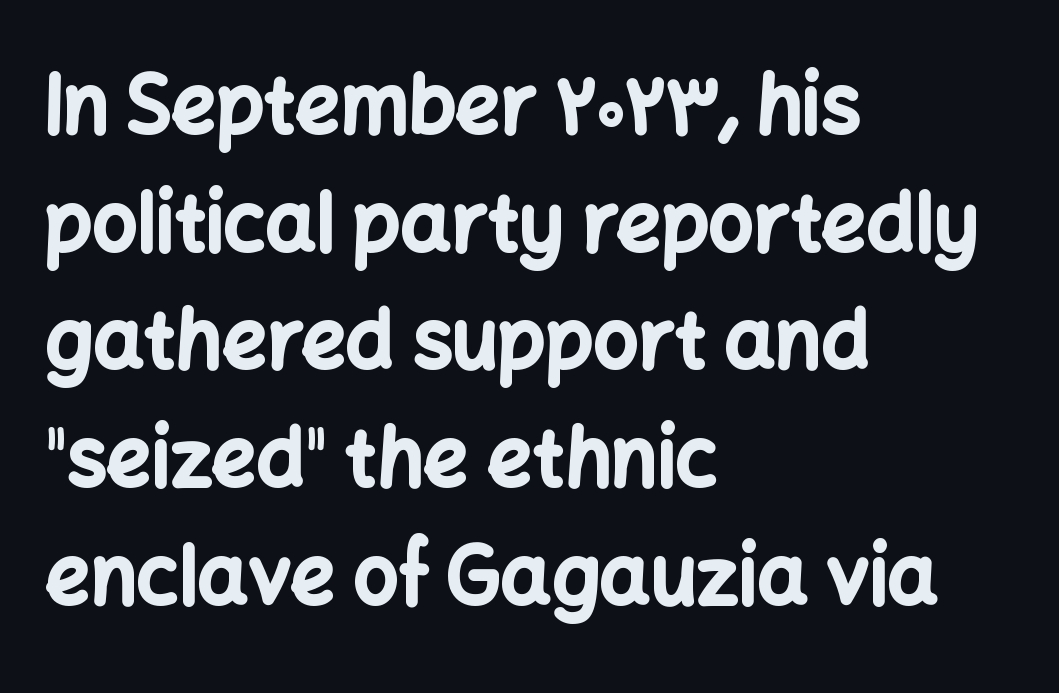
{"serif": "no", "italic": "no", "bold": "yes", "weight": "bold", "width": "normal", "stroke_contrast": "low", "x_height": "medium", "monospaced": "no", "underline": "no", "align": "left", "line_spacing": "normal", "line_spacing_ratio": 1.49, "letter_spacing": "normal", "letter_spacing_em": 0.0, "glyph_px": 79}
